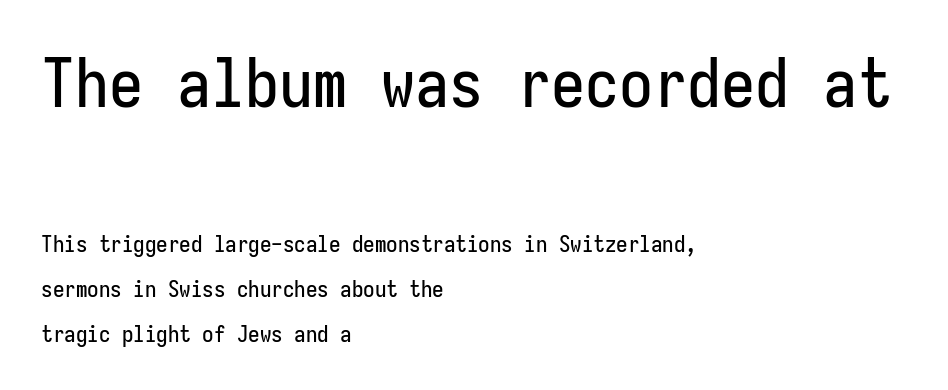
The image shows 68 px condensed sans-serif type, upright, monospaced; set left-aligned, loose line spacing (1.96x), normal letter spacing, not underlined; the first (top) block is 2.96x larger; low stroke contrast and a medium x-height.
